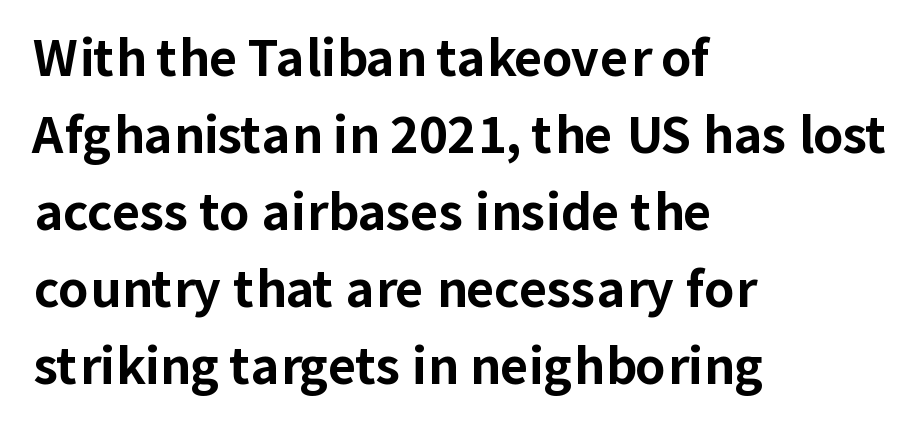
Q: Is the text bold? A: Yes.
Q: Is the text italic (slanted)? A: No, it is upright.
Q: Is the typeface a serif or a sans-serif typeface? A: Sans-serif.
Q: Is the text underlined? A: No.
Q: How is the paragraph aligned? A: Left-aligned.
Q: Is the spacing between letters normal or unusually wide? A: Normal.
Q: Is the spacing between lines tight, normal or loose? A: Normal.
Q: Width (condensed, normal, or wide)? A: Normal.
Q: Stroke contrast? A: Low.
Q: x-height? A: Medium.
Q: Monospaced? A: No.
